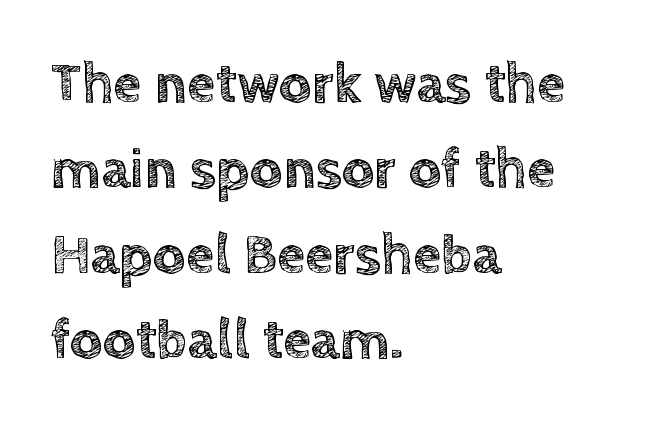
{"italic": "no", "width": "normal", "x_height": "large", "monospaced": "no", "underline": "no", "align": "left", "line_spacing": "normal", "line_spacing_ratio": 1.5, "letter_spacing": "normal", "letter_spacing_em": 0.0, "glyph_px": 57}
